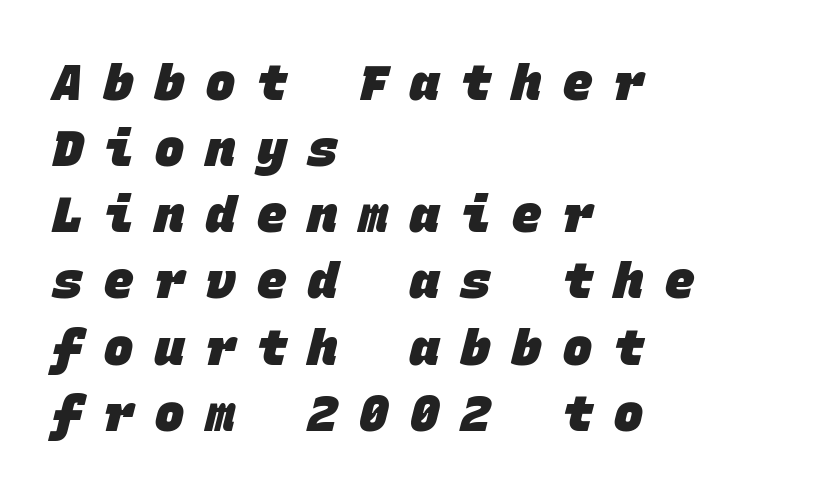
{"serif": "no", "bold": "yes", "weight": "heavy", "width": "normal", "stroke_contrast": "low", "x_height": "large", "monospaced": "yes", "underline": "no", "align": "left", "line_spacing": "normal", "line_spacing_ratio": 1.35, "letter_spacing": "wide", "letter_spacing_em": 0.44, "glyph_px": 49}
